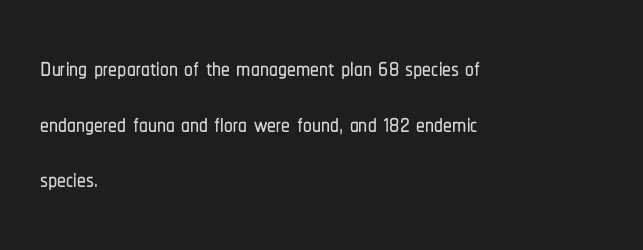
The image shows 35 px condensed sans-serif type, upright; set left-aligned, normal line spacing (1.59x), normal letter spacing, not underlined; low stroke contrast and a medium x-height.
